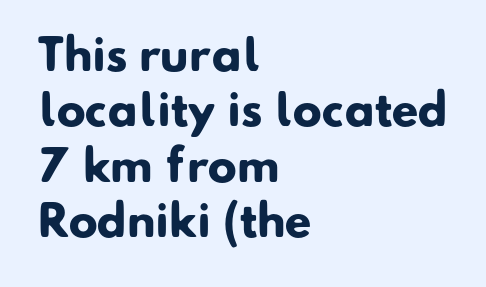
{"serif": "no", "bold": "yes", "weight": "heavy", "width": "normal", "stroke_contrast": "low", "x_height": "small", "monospaced": "no", "underline": "no", "align": "left", "line_spacing": "normal", "line_spacing_ratio": 1.29, "letter_spacing": "normal", "letter_spacing_em": 0.0, "glyph_px": 43}
